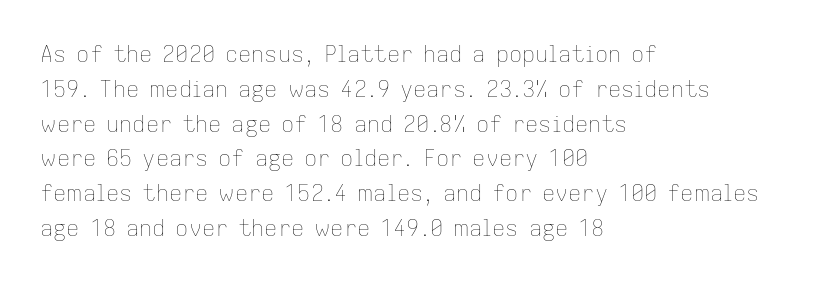
All the whitespace from short lines collects on the right. No extra tracking has been applied to these lines. Characters remain perfectly vertical along every line. The space beneath each line is pristine and unruled. Vertical stems look standard width or narrower in stroke.
